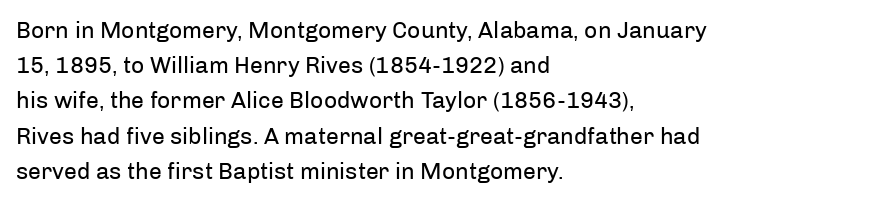
A typesetter would call this leading conventional body-copy spacing. Casual observation: everything's shoved over to the left. Counters stay open thanks to moderate or lighter strokes. The lettering stays uniformly vertical, giving the passage a roman look. No extra tracking has been applied to these lines. The gap between lines stays unmarked.
